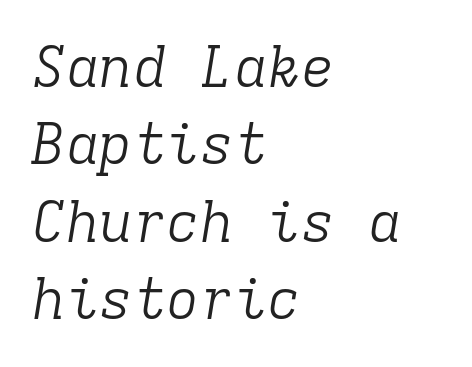
The image shows 56 px light serif type, italic (leaning right), monospaced; set left-aligned, normal line spacing (1.38x), normal letter spacing, not underlined; low stroke contrast and a medium x-height.
